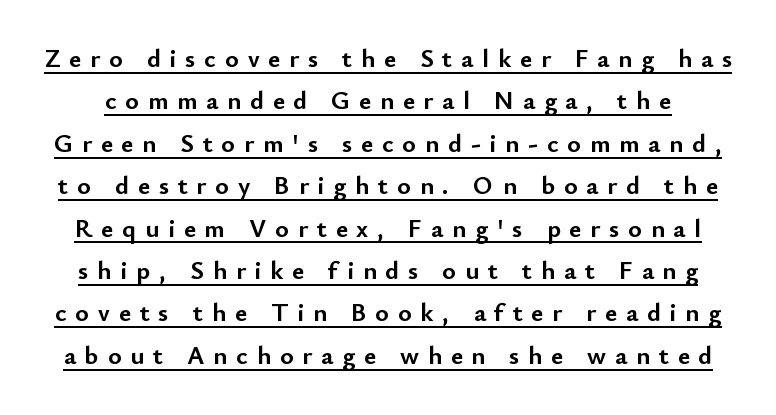
The image shows 26 px bold type, upright; set normal line spacing (1.63x), unusually wide letter spacing (+0.34 em), underlined.
